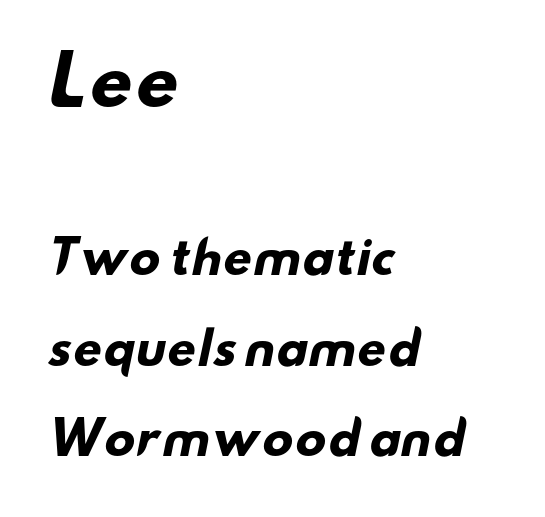
Q: Is the text bold? A: Yes.
Q: Is the typeface a serif or a sans-serif typeface? A: Sans-serif.
Q: Is the text underlined? A: No.
Q: How is the paragraph aligned? A: Left-aligned.
Q: Is the spacing between letters normal or unusually wide? A: Normal.
Q: Is the spacing between lines tight, normal or loose? A: Loose.
Q: Which block of text is set in a larger size, the first (top) or the second (bottom)? A: The first (top) one.
Q: Width (condensed, normal, or wide)? A: Wide.
Q: Stroke contrast? A: Low.
Q: x-height? A: Small.
Q: Monospaced? A: No.
